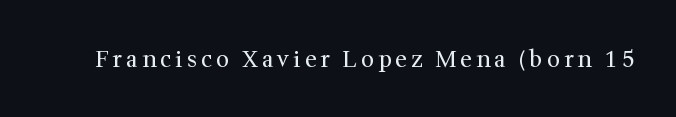
Honestly, there is no underline to notice here at all. This is roman type, the default non-slanted kind. Weight: not bold — regular or lighter.
